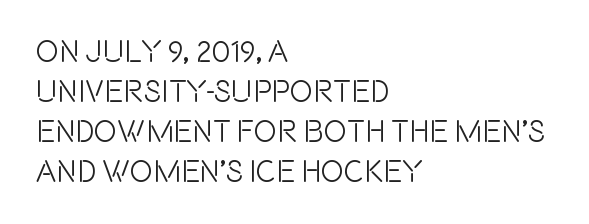
The image shows 31 px condensed sans-serif type, upright; set left-aligned, normal line spacing (1.29x), normal letter spacing, not underlined; a large x-height.
